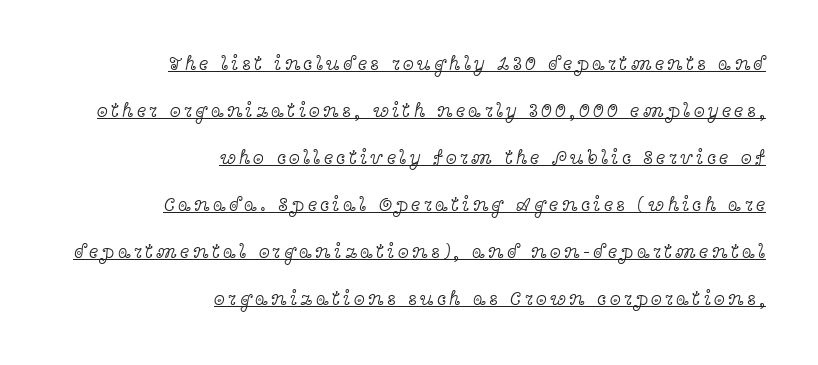
The cut favours lightness, reaching ordinary text weight at its darkest. The glyphs are accompanied by a horizontal stroke just below them. Summary of vertical rhythm: relaxed, with wide interline spacing. These lines were composed using upright roman letters. The paragraph shown leans on its right margin.
